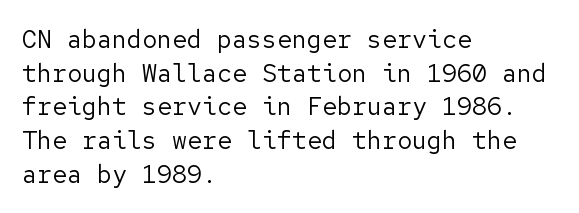
Q: Is the text bold? A: No.
Q: Is the text italic (slanted)? A: No, it is upright.
Q: Is the text underlined? A: No.
Q: How is the paragraph aligned? A: Left-aligned.
Q: Is the spacing between letters normal or unusually wide? A: Normal.
Q: Is the spacing between lines tight, normal or loose? A: Normal.
